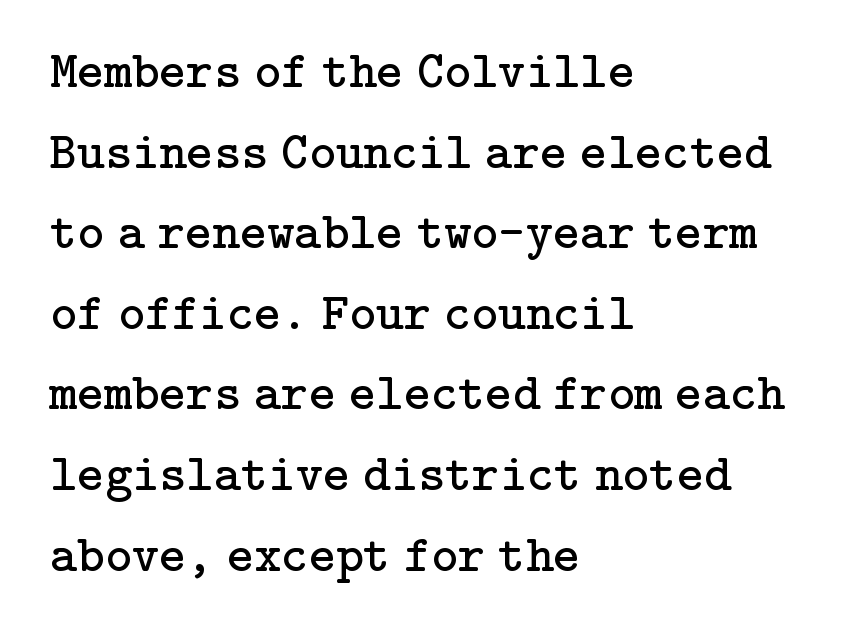
Ascenders rise straight up at ninety degrees. The block of text has a typical density, with ordinary space between rows. Inter-character spacing is left at the font's built-in metrics. Short and long lines alike share a common starting point at left. The passage shown is not underscored anywhere.
